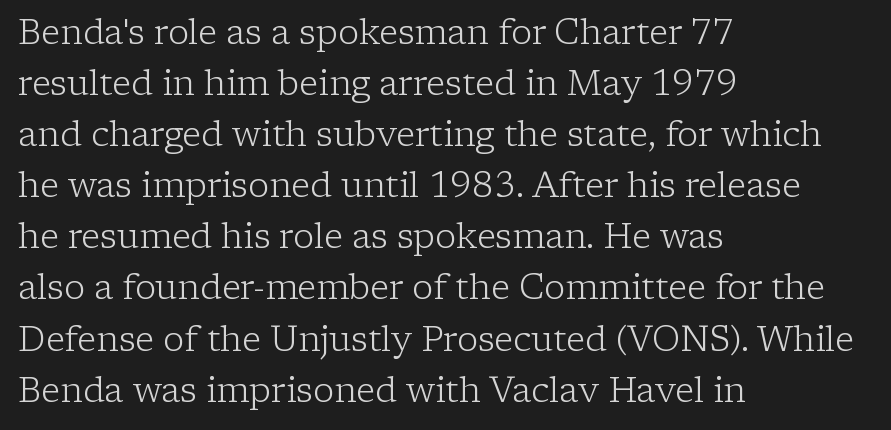
{"serif": "yes", "italic": "no", "bold": "no", "weight": "light", "width": "normal", "stroke_contrast": "low", "x_height": "medium", "monospaced": "no", "underline": "no", "align": "left", "line_spacing": "normal", "line_spacing_ratio": 1.46, "letter_spacing": "normal", "letter_spacing_em": 0.0, "glyph_px": 35}
